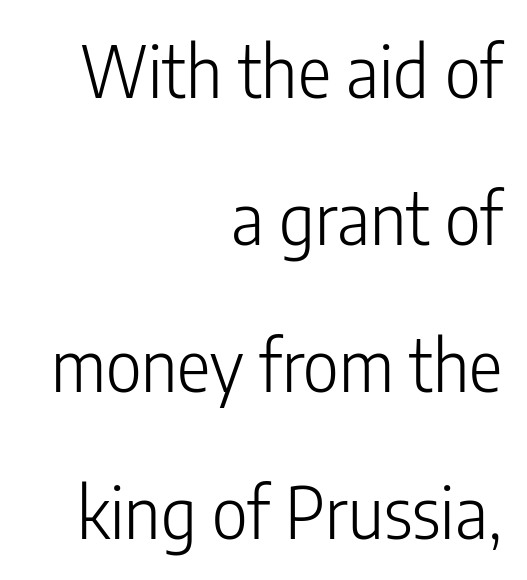
The image shows 70 px light, condensed sans-serif type, upright; set right-aligned, loose line spacing (2.1x), normal letter spacing, not underlined; low stroke contrast and a medium x-height.
